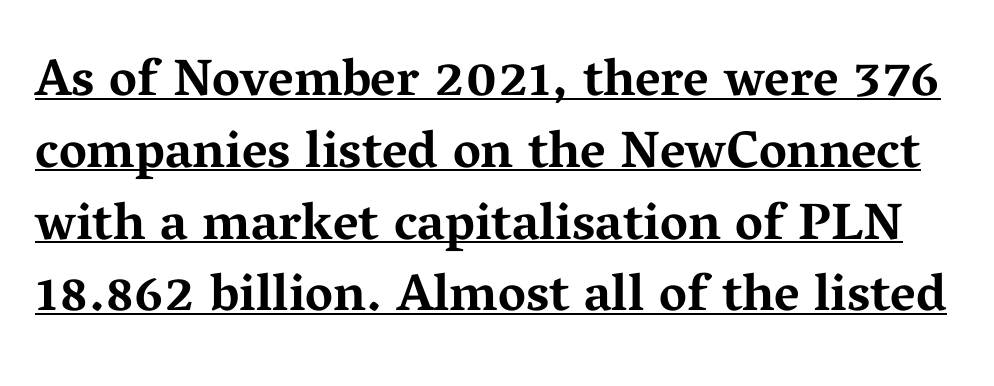
The image shows 52 px bold, wide serif type, upright; set normal line spacing (1.38x), normal letter spacing, underlined; medium stroke contrast and a medium x-height.
